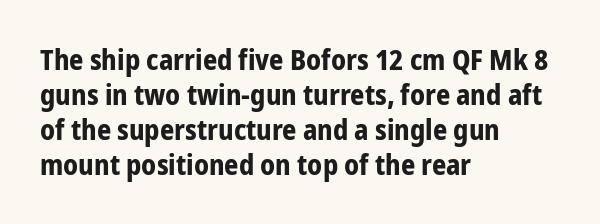
{"serif": "no", "italic": "no", "bold": "yes", "weight": "bold", "width": "condensed", "stroke_contrast": "low", "x_height": "medium", "monospaced": "no", "underline": "no", "align": "left", "line_spacing": "normal", "line_spacing_ratio": 1.25, "letter_spacing": "normal", "letter_spacing_em": 0.0, "glyph_px": 28}
